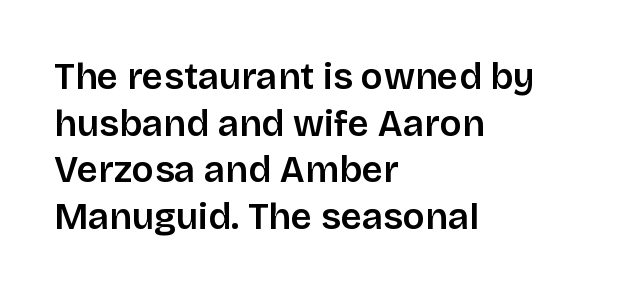
Q: Is the text italic (slanted)? A: No, it is upright.
Q: Is the typeface a serif or a sans-serif typeface? A: Sans-serif.
Q: Is the text underlined? A: No.
Q: How is the paragraph aligned? A: Left-aligned.
Q: Is the spacing between letters normal or unusually wide? A: Normal.
Q: Is the spacing between lines tight, normal or loose? A: Normal.
Q: Width (condensed, normal, or wide)? A: Normal.
Q: Stroke contrast? A: Low.
Q: x-height? A: Large.
Q: Monospaced? A: No.
